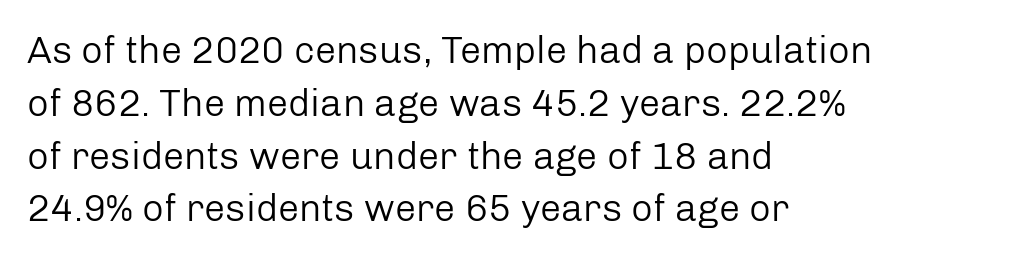
The image shows 38 px regular-weight sans-serif type, upright; set left-aligned, normal line spacing (1.39x), normal letter spacing, not underlined; low stroke contrast and a medium x-height.
